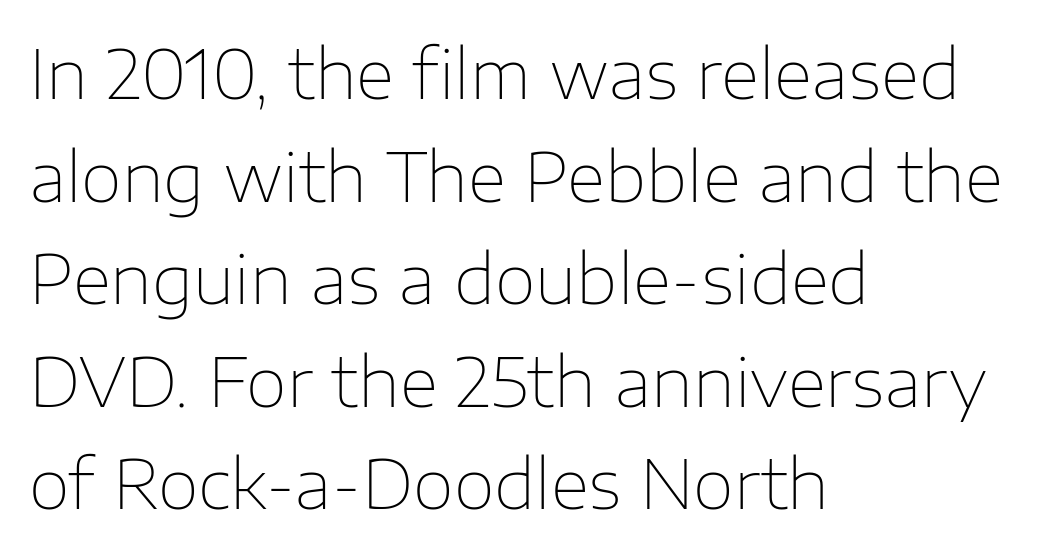
Q: Is the text bold? A: No.
Q: Is the text italic (slanted)? A: No, it is upright.
Q: Is the typeface a serif or a sans-serif typeface? A: Sans-serif.
Q: Is the text underlined? A: No.
Q: How is the paragraph aligned? A: Left-aligned.
Q: Is the spacing between letters normal or unusually wide? A: Normal.
Q: Is the spacing between lines tight, normal or loose? A: Normal.
Q: Width (condensed, normal, or wide)? A: Normal.
Q: Stroke contrast? A: Low.
Q: x-height? A: Medium.
Q: Monospaced? A: No.
